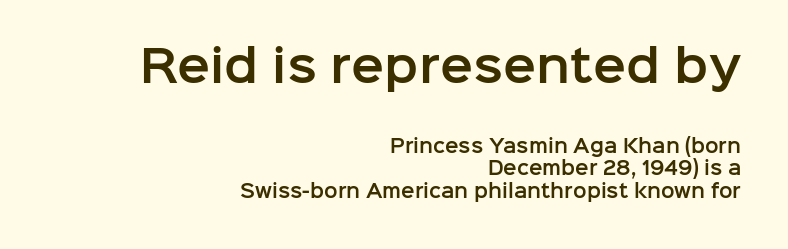
{"serif": "no", "italic": "no", "width": "normal", "stroke_contrast": "low", "x_height": "medium", "monospaced": "no", "underline": "no", "align": "right", "line_spacing": "normal", "line_spacing_ratio": 1.26, "letter_spacing": "normal", "letter_spacing_em": 0.0, "larger_block": "first", "size_ratio": 2.44, "glyph_px": 44}
